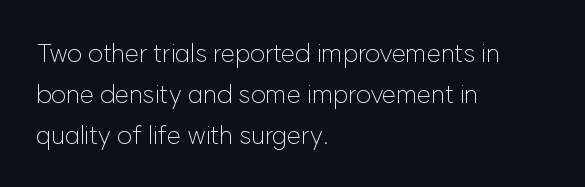
The image shows 26 px text type, upright; set left-aligned, normal line spacing (1.57x), normal letter spacing, not underlined.
